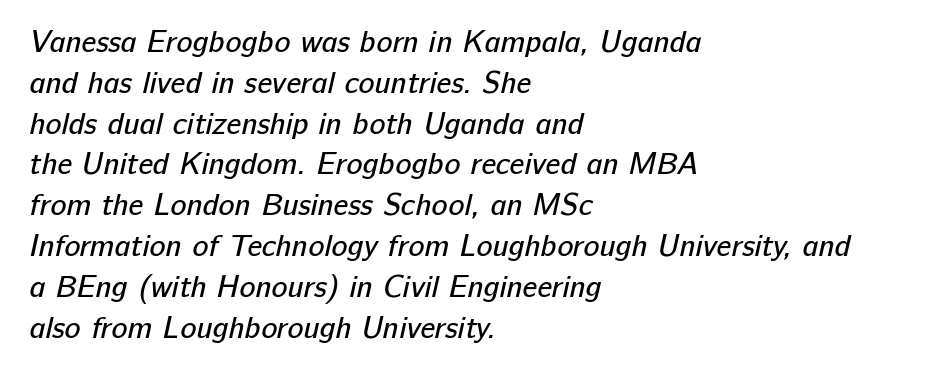
The characters are drawn with everyday or finer stroke widths. Is there much room between lines? A standard amount, neither cramped nor airy. Grotesque or geometric, the face here clearly has no serifs. A typesetter would call this proportional, since set widths differ per character. Typeset ragged right — the left edge is the straight one. The gap between lines stays unmarked.
